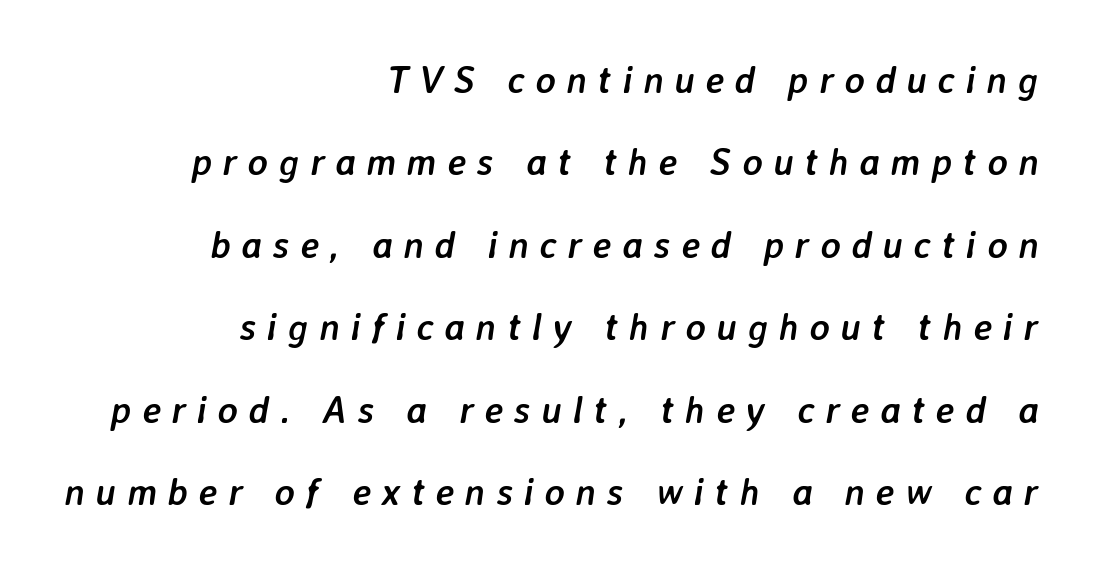
The image shows 38 px semibold type, italic (leaning right); set right-aligned, loose line spacing (2.17x), unusually wide letter spacing (+0.28 em), not underlined; low stroke contrast and a medium x-height.
